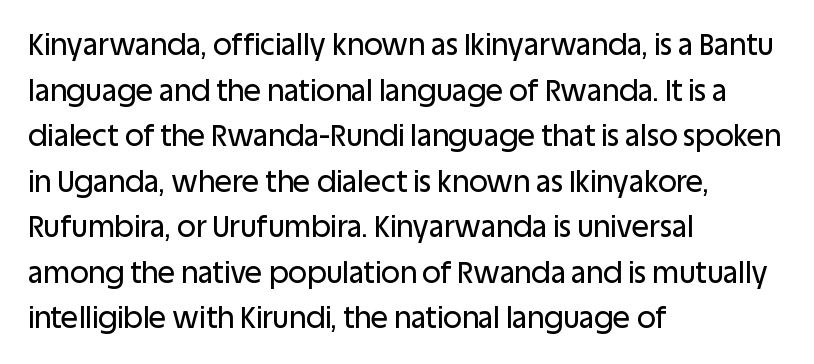
If you measured baseline to baseline, you'd find a middling distance. Which margin do the lines hug? The left one — the right edge is uneven. In terms of letterform style, serifs are entirely absent. Quick note: underline off. This sample has the flowing, uneven cadence of proportional lettering.
